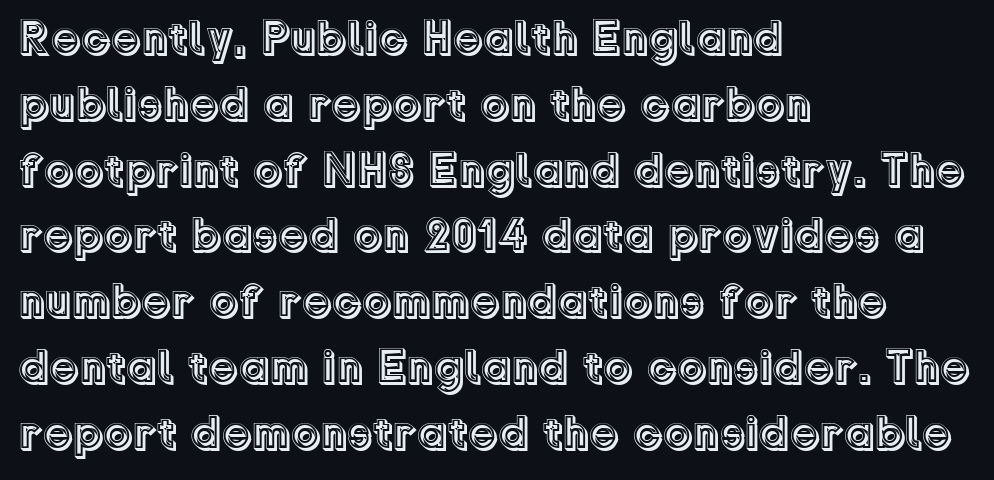
The image shows 47 px text type, upright; set left-aligned, normal line spacing (1.4x), normal letter spacing, not underlined; a medium x-height.
